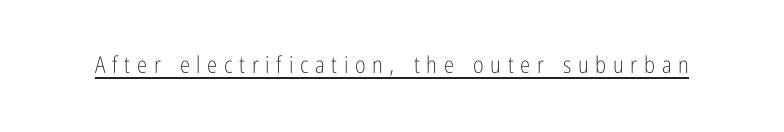
Q: Is the text bold? A: No.
Q: Is the text italic (slanted)? A: No, it is upright.
Q: Is the text underlined? A: Yes.
Q: Is the spacing between letters normal or unusually wide? A: Unusually wide.
